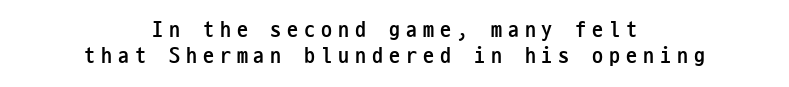
Q: Is the text bold? A: Yes.
Q: Is the text italic (slanted)? A: No, it is upright.
Q: Is the text underlined? A: No.
Q: How is the paragraph aligned? A: Centered.
Q: Is the spacing between letters normal or unusually wide? A: Unusually wide.
